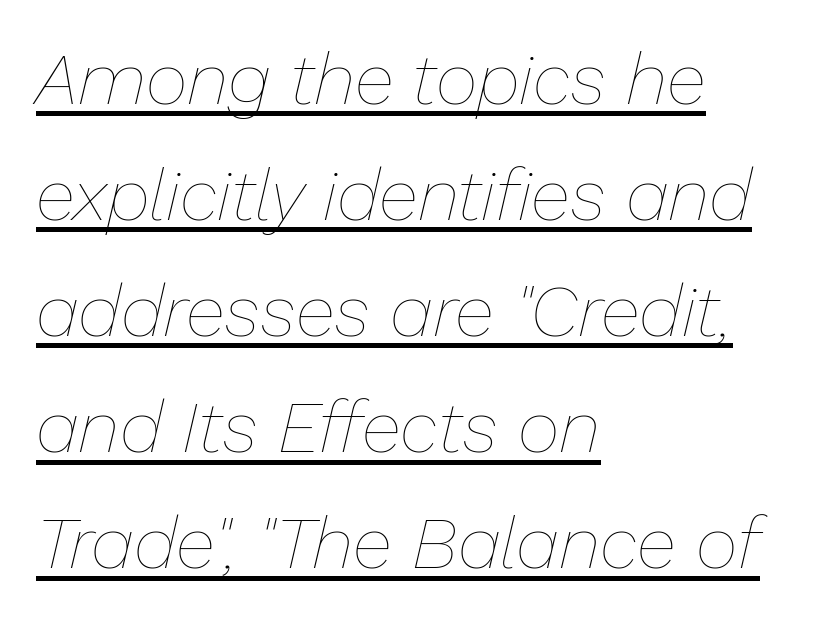
Q: Is the text bold? A: No.
Q: Is the text italic (slanted)? A: Yes, it leans right by about 13 degrees.
Q: Is the text underlined? A: Yes.
Q: How is the paragraph aligned? A: Left-aligned.
Q: Is the spacing between letters normal or unusually wide? A: Normal.
Q: Is the spacing between lines tight, normal or loose? A: Normal.
Q: Width (condensed, normal, or wide)? A: Normal.
Q: Stroke contrast? A: Low.
Q: x-height? A: Medium.
Q: Monospaced? A: No.
